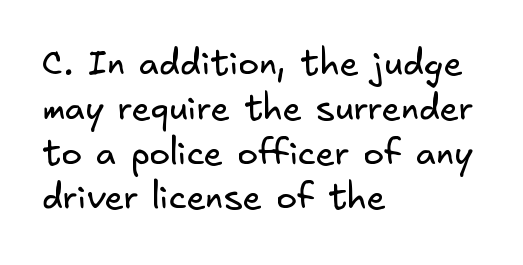
The image shows 35 px regular-weight sans-serif type; set left-aligned, normal line spacing (1.28x), normal letter spacing, not underlined; low stroke contrast and a small x-height.
